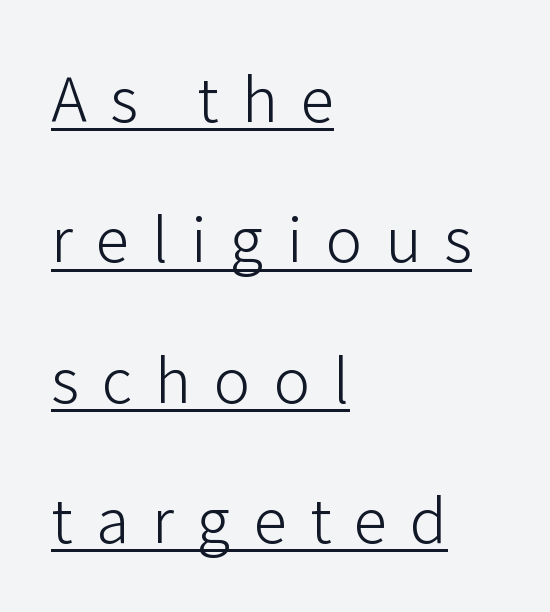
The image shows 61 px light sans-serif type, upright; set left-aligned, loose line spacing (2.3x), unusually wide letter spacing (+0.38 em), underlined; low stroke contrast and a medium x-height.
